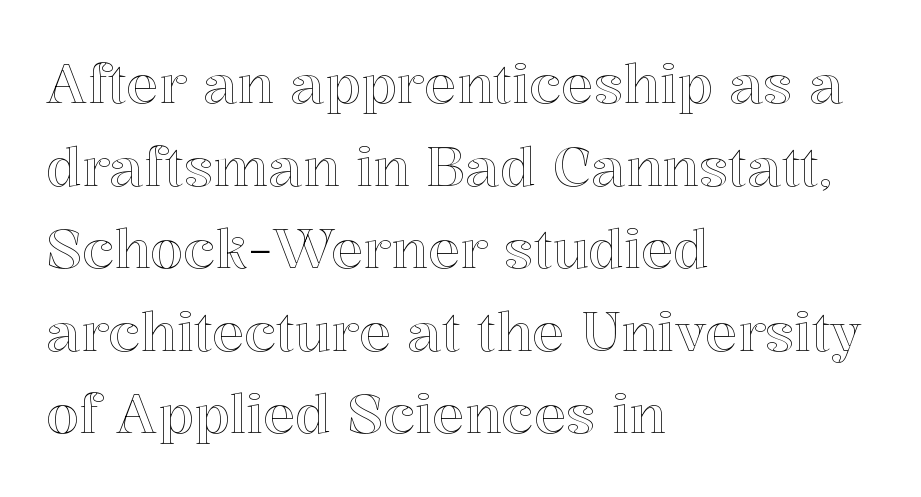
The image shows 54 px text type, upright; set left-aligned, normal line spacing (1.53x), normal letter spacing, not underlined; a medium x-height.
